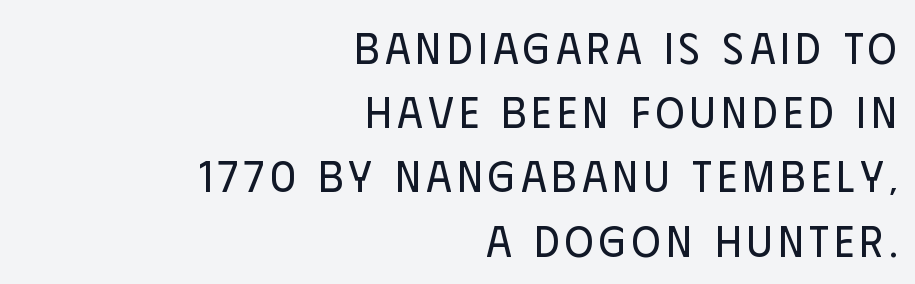
The image shows 44 px regular-weight, condensed sans-serif type, upright; set right-aligned, normal line spacing (1.46x), not underlined; low stroke contrast and a large x-height.
